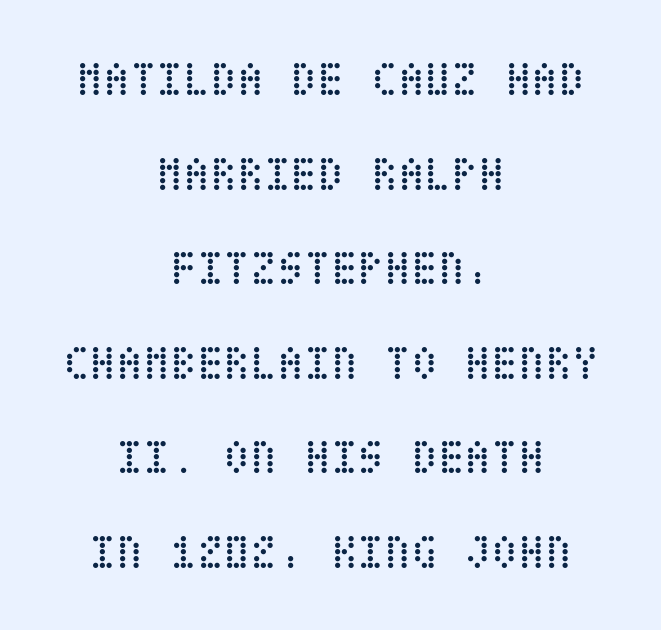
The tracking reads as untouched default to a designer's eye. This rendering features lettering with no underline. The font's upright variant was chosen for this text. The paragraph has two soft edges and a firm central axis.
